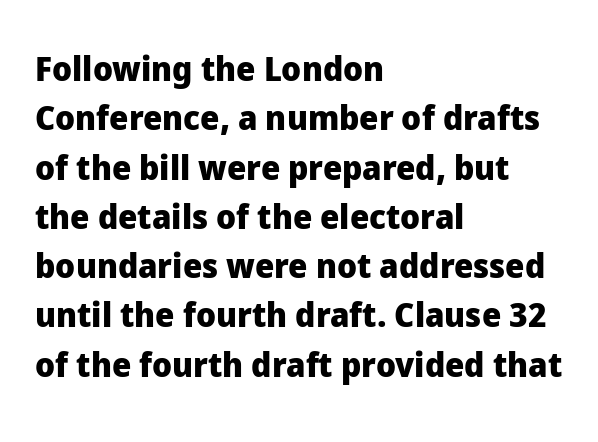
Q: Is the text bold? A: Yes.
Q: Is the text italic (slanted)? A: No, it is upright.
Q: Is the typeface a serif or a sans-serif typeface? A: Sans-serif.
Q: Is the text underlined? A: No.
Q: How is the paragraph aligned? A: Left-aligned.
Q: Is the spacing between letters normal or unusually wide? A: Normal.
Q: Is the spacing between lines tight, normal or loose? A: Normal.
Q: Width (condensed, normal, or wide)? A: Normal.
Q: Stroke contrast? A: Low.
Q: x-height? A: Medium.
Q: Monospaced? A: No.
